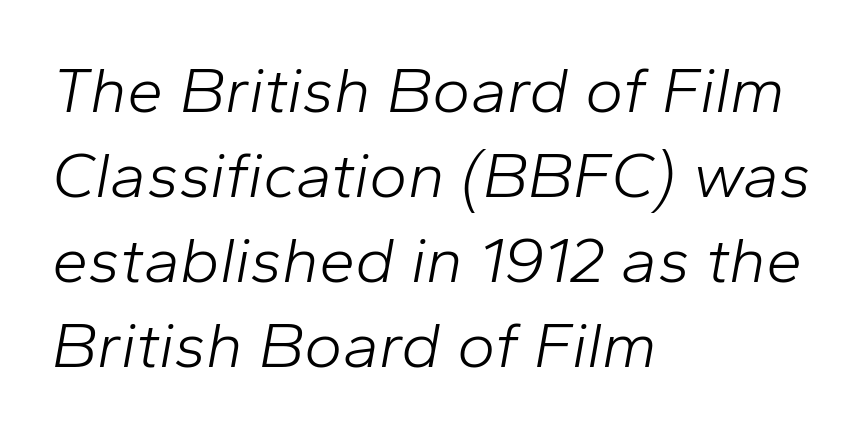
The image shows 65 px light type, italic (leaning right); set left-aligned, normal line spacing (1.31x), normal letter spacing, not underlined; low stroke contrast and a medium x-height.
